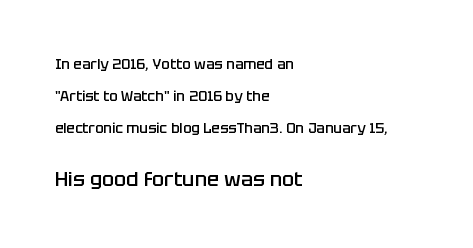
Q: Is the text bold? A: Semi-bold.
Q: Is the text italic (slanted)? A: No, it is upright.
Q: Is the text underlined? A: No.
Q: How is the paragraph aligned? A: Left-aligned.
Q: Is the spacing between letters normal or unusually wide? A: Normal.
Q: Is the spacing between lines tight, normal or loose? A: Loose.
Q: Which block of text is set in a larger size, the first (top) or the second (bottom)? A: The second (bottom) one.
